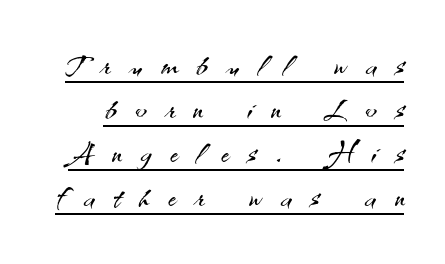
{"serif": "no", "bold": "no", "weight": "light", "width": "normal", "stroke_contrast": "medium", "x_height": "small", "monospaced": "no", "underline": "yes", "line_spacing": "tight", "line_spacing_ratio": 1.05, "letter_spacing": "wide", "letter_spacing_em": 0.45, "glyph_px": 42}
